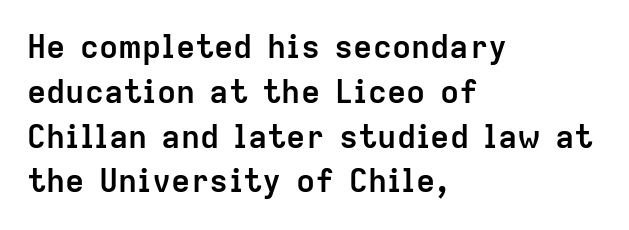
{"serif": "no", "italic": "no", "bold": "yes", "weight": "semibold", "width": "normal", "stroke_contrast": "low", "x_height": "medium", "monospaced": "no", "underline": "no", "align": "left", "line_spacing": "normal", "line_spacing_ratio": 1.4, "letter_spacing": "normal", "letter_spacing_em": 0.0, "glyph_px": 32}
